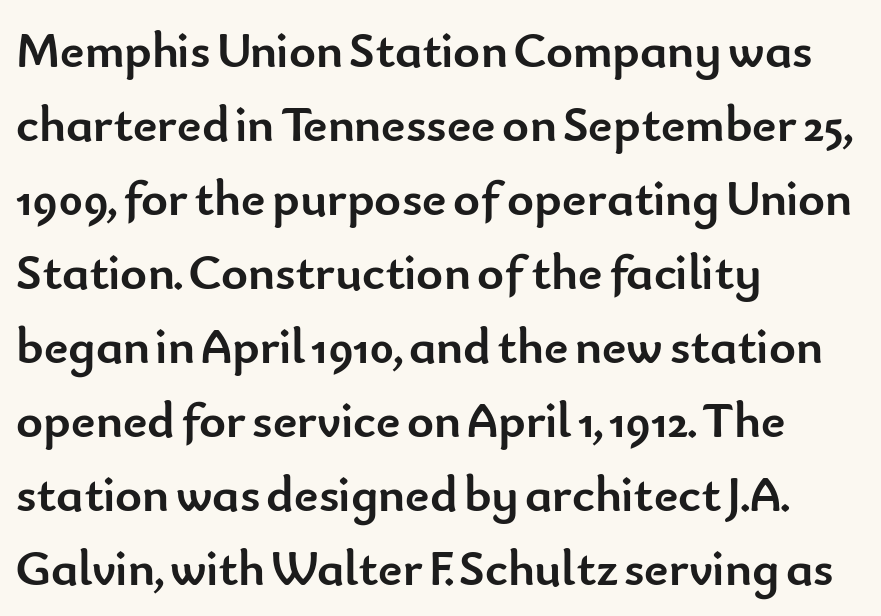
Q: Is the text bold? A: Yes.
Q: Is the text italic (slanted)? A: No, it is upright.
Q: Is the typeface a serif or a sans-serif typeface? A: Sans-serif.
Q: Is the text underlined? A: No.
Q: How is the paragraph aligned? A: Left-aligned.
Q: Is the spacing between letters normal or unusually wide? A: Normal.
Q: Is the spacing between lines tight, normal or loose? A: Normal.
Q: Width (condensed, normal, or wide)? A: Normal.
Q: Stroke contrast? A: Low.
Q: x-height? A: Small.
Q: Monospaced? A: No.
